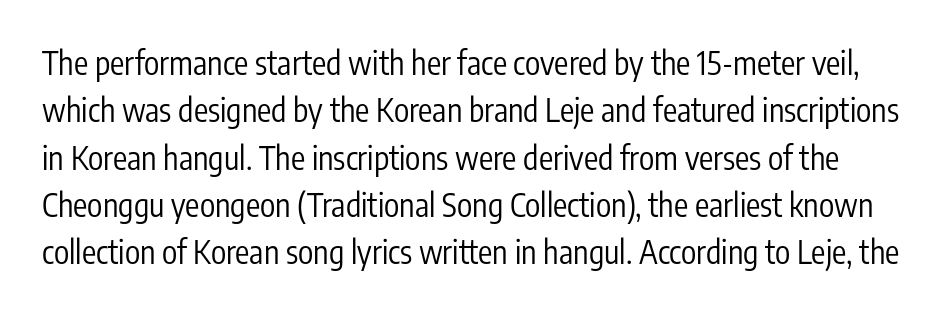
The specimen reads as upright at a glance. How are the letters spaced? Ordinarily, with no added tracking. Each letter's strokes conclude bluntly, with no projecting serifs. The face used here is proportionally spaced, like ordinary book or web type.
